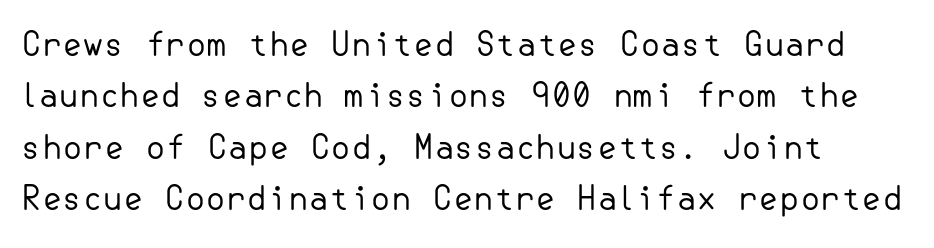
Q: Is the text bold? A: No.
Q: Is the text italic (slanted)? A: No, it is upright.
Q: Is the typeface a serif or a sans-serif typeface? A: Sans-serif.
Q: Is the text underlined? A: No.
Q: Is the spacing between letters normal or unusually wide? A: Normal.
Q: Is the spacing between lines tight, normal or loose? A: Normal.
Q: Width (condensed, normal, or wide)? A: Normal.
Q: Stroke contrast? A: Low.
Q: x-height? A: Small.
